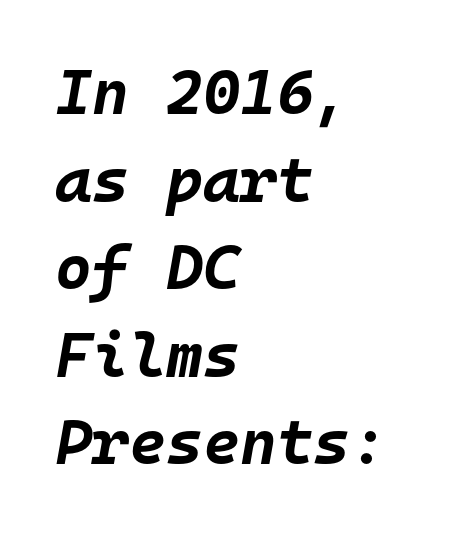
The image shows 63 px bold type, italic (leaning right), monospaced; set left-aligned, normal line spacing (1.39x), normal letter spacing, not underlined; low stroke contrast and a large x-height.
